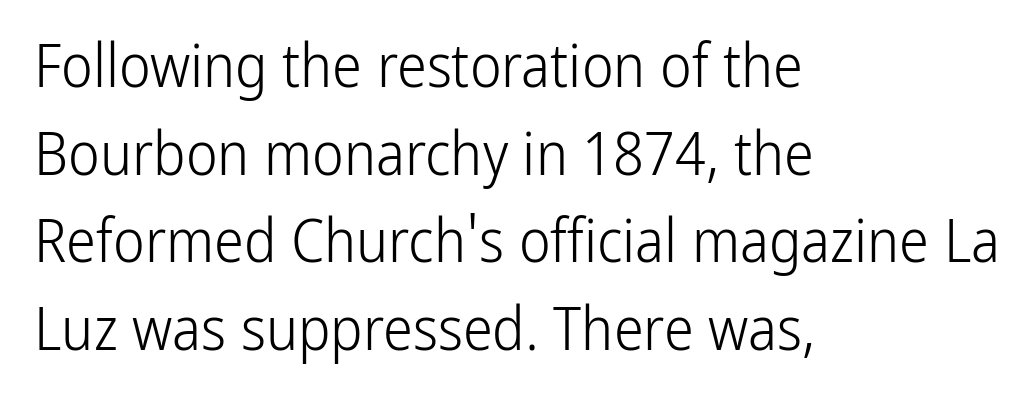
{"serif": "no", "italic": "no", "bold": "no", "weight": "light", "width": "condensed", "stroke_contrast": "low", "x_height": "medium", "monospaced": "no", "underline": "no", "align": "left", "line_spacing": "normal", "line_spacing_ratio": 1.46, "letter_spacing": "normal", "letter_spacing_em": 0.0, "glyph_px": 60}
